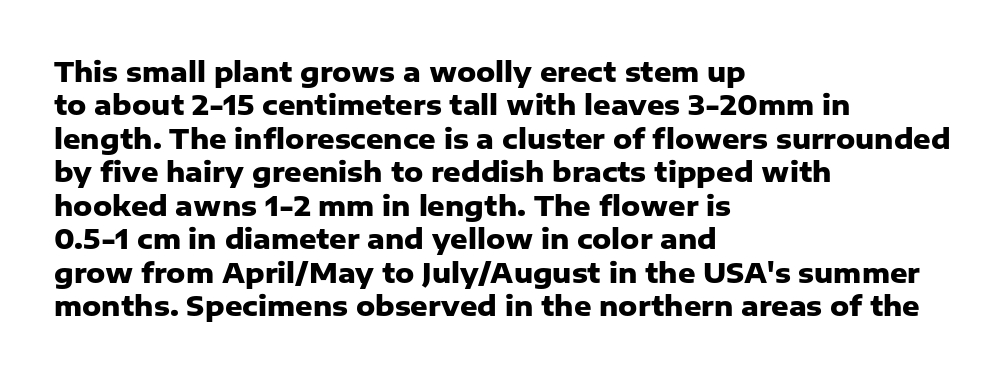
{"italic": "no", "bold": "yes", "underline": "no", "align": "left", "line_spacing_ratio": 1.24, "letter_spacing": "normal", "letter_spacing_em": 0.0, "glyph_px": 27}
